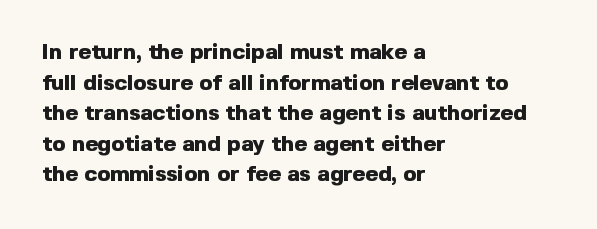
{"italic": "no", "bold": "yes", "underline": "no", "align": "left", "line_spacing": "normal", "line_spacing_ratio": 1.39, "letter_spacing": "normal", "letter_spacing_em": 0.0, "glyph_px": 22}
